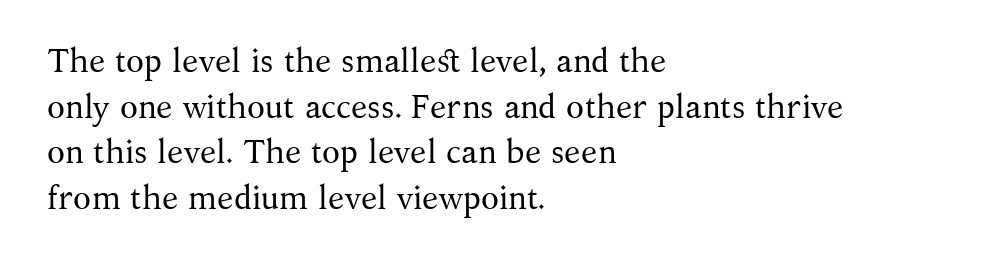
{"serif": "yes", "italic": "no", "bold": "no", "weight": "regular", "width": "normal", "stroke_contrast": "medium", "x_height": "medium", "monospaced": "no", "underline": "no", "align": "left", "line_spacing": "normal", "line_spacing_ratio": 1.38, "letter_spacing": "normal", "letter_spacing_em": 0.0, "glyph_px": 33}
